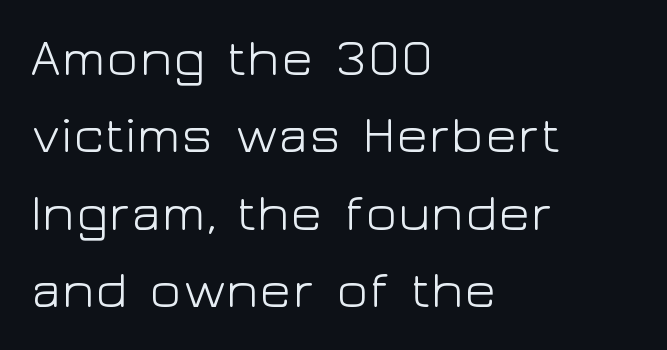
Q: Is the text bold? A: No.
Q: Is the text italic (slanted)? A: No, it is upright.
Q: Is the typeface a serif or a sans-serif typeface? A: Sans-serif.
Q: Is the text underlined? A: No.
Q: How is the paragraph aligned? A: Left-aligned.
Q: Is the spacing between letters normal or unusually wide? A: Normal.
Q: Is the spacing between lines tight, normal or loose? A: Normal.
Q: Width (condensed, normal, or wide)? A: Wide.
Q: Stroke contrast? A: Low.
Q: x-height? A: Medium.
Q: Monospaced? A: No.
